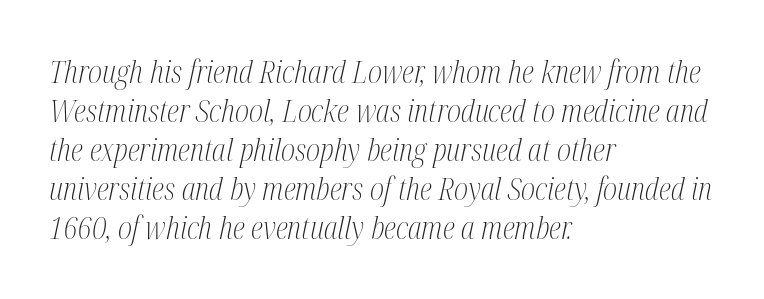
Q: Is the text bold? A: No.
Q: Is the text italic (slanted)? A: Yes, it leans right by about 12 degrees.
Q: Is the typeface a serif or a sans-serif typeface? A: Serif.
Q: Is the text underlined? A: No.
Q: How is the paragraph aligned? A: Left-aligned.
Q: Is the spacing between letters normal or unusually wide? A: Normal.
Q: Is the spacing between lines tight, normal or loose? A: Normal.
Q: Width (condensed, normal, or wide)? A: Condensed.
Q: Stroke contrast? A: Medium.
Q: x-height? A: Medium.
Q: Monospaced? A: No.
